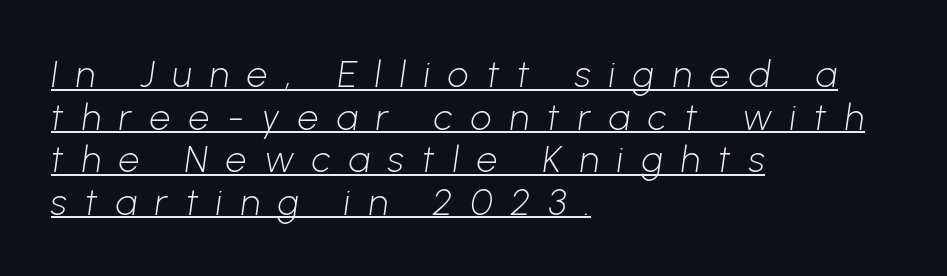
{"serif": "no", "bold": "no", "weight": "light", "width": "normal", "stroke_contrast": "low", "x_height": "medium", "monospaced": "no", "underline": "yes", "align": "left", "line_spacing": "tight", "line_spacing_ratio": 1.15, "letter_spacing": "wide", "letter_spacing_em": 0.49, "glyph_px": 37}
